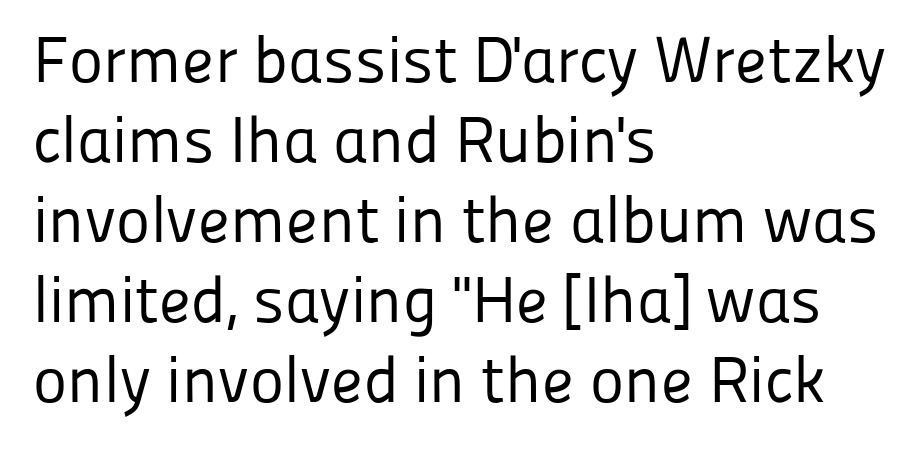
The image shows 65 px regular-weight sans-serif type, upright; set left-aligned, line spacing 1.23x, normal letter spacing, not underlined; low stroke contrast and a medium x-height.
